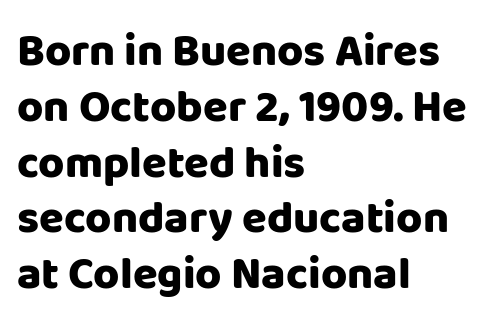
{"serif": "no", "italic": "no", "bold": "yes", "weight": "heavy", "width": "normal", "stroke_contrast": "low", "x_height": "large", "monospaced": "no", "underline": "no", "align": "left", "line_spacing_ratio": 1.24, "letter_spacing": "normal", "letter_spacing_em": 0.0, "glyph_px": 45}
